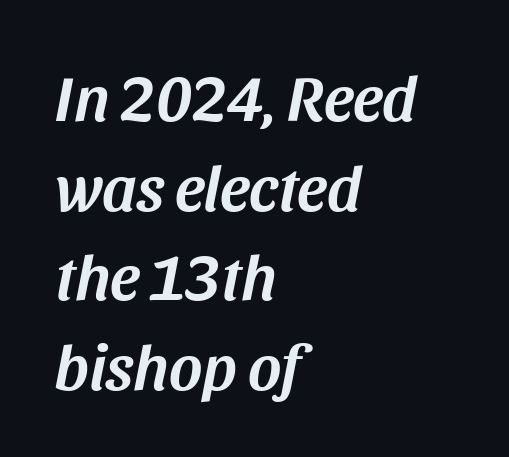
The image shows 64 px text type, italic (leaning right); set left-aligned, normal line spacing (1.4x), normal letter spacing, not underlined; medium stroke contrast and a large x-height.
